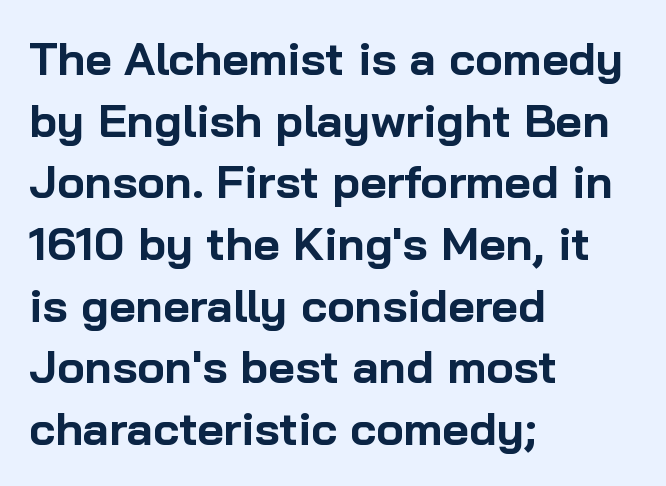
{"serif": "no", "italic": "no", "bold": "yes", "weight": "bold", "width": "normal", "stroke_contrast": "low", "x_height": "medium", "monospaced": "no", "underline": "no", "align": "left", "line_spacing": "normal", "line_spacing_ratio": 1.34, "letter_spacing": "normal", "letter_spacing_em": 0.0, "glyph_px": 46}
